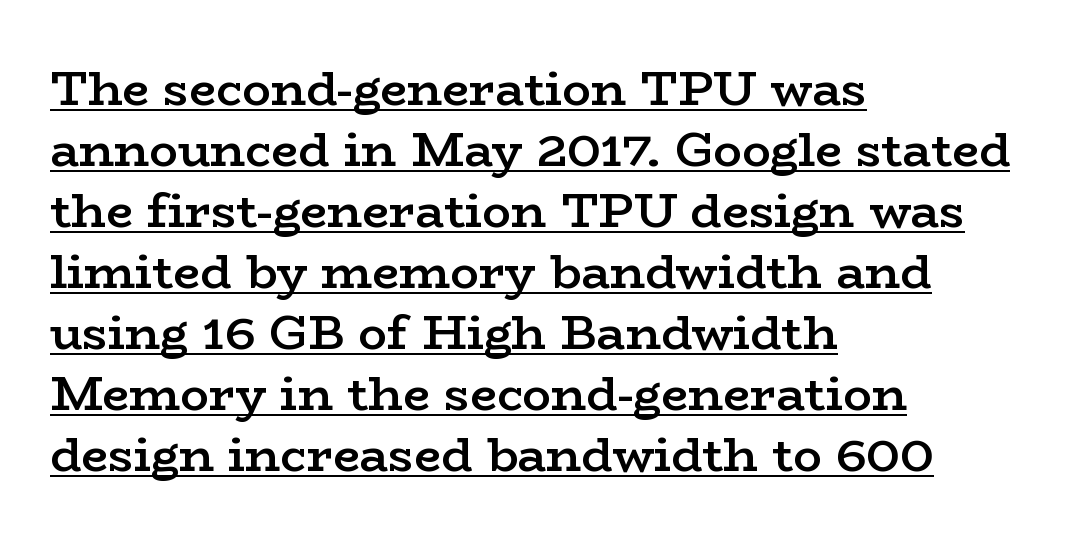
The image shows 48 px semibold, wide serif type, upright; set left-aligned, normal line spacing (1.27x), normal letter spacing, underlined; low stroke contrast and a medium x-height.
